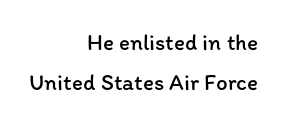
The image shows 23 px text type, upright; set right-aligned, line spacing 1.75x, normal letter spacing, not underlined.
